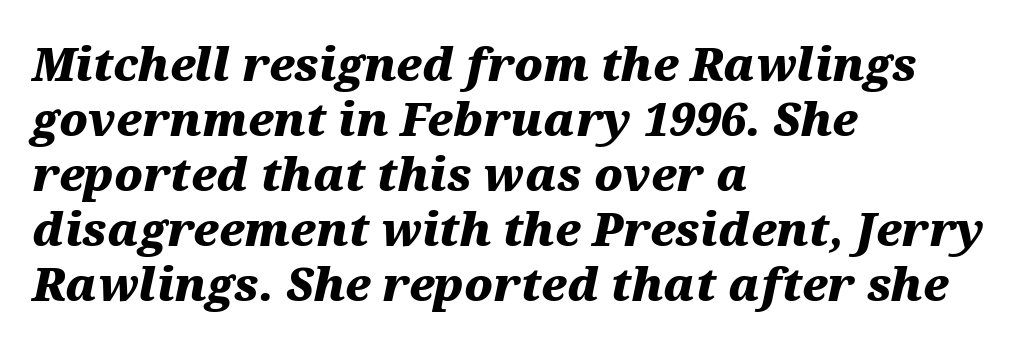
Q: Is the text bold? A: Yes.
Q: Is the text italic (slanted)? A: Yes, it leans right by about 12 degrees.
Q: Is the text underlined? A: No.
Q: How is the paragraph aligned? A: Left-aligned.
Q: Is the spacing between letters normal or unusually wide? A: Normal.
Q: Width (condensed, normal, or wide)? A: Wide.
Q: Stroke contrast? A: Medium.
Q: x-height? A: Medium.
Q: Monospaced? A: No.
